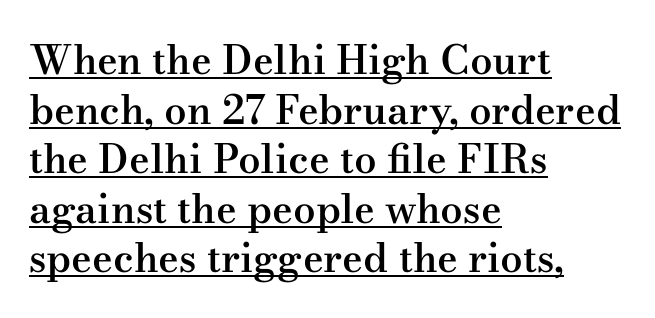
{"serif": "yes", "italic": "no", "bold": "semi", "weight": "semibold", "width": "wide", "stroke_contrast": "medium", "x_height": "small", "monospaced": "no", "underline": "yes", "align": "left", "line_spacing_ratio": 1.24, "letter_spacing": "normal", "letter_spacing_em": 0.0, "glyph_px": 40}
